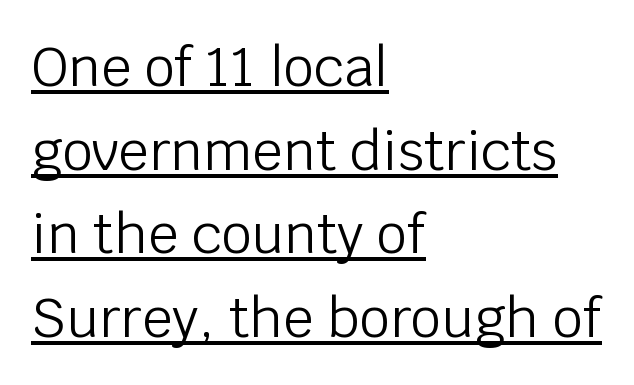
The image shows 54 px light sans-serif type, upright; set left-aligned, normal line spacing (1.55x), normal letter spacing, underlined; low stroke contrast and a large x-height.
